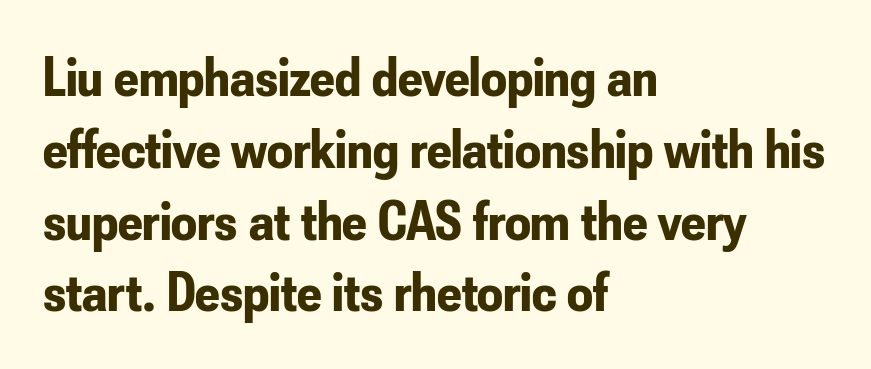
Q: Is the text bold? A: Yes.
Q: Is the text italic (slanted)? A: No, it is upright.
Q: Is the typeface a serif or a sans-serif typeface? A: Sans-serif.
Q: Is the text underlined? A: No.
Q: How is the paragraph aligned? A: Left-aligned.
Q: Is the spacing between letters normal or unusually wide? A: Normal.
Q: Is the spacing between lines tight, normal or loose? A: Normal.
Q: Width (condensed, normal, or wide)? A: Condensed.
Q: Stroke contrast? A: Low.
Q: x-height? A: Small.
Q: Monospaced? A: No.
